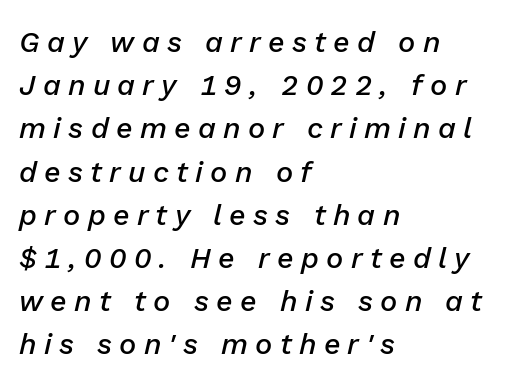
These lines were composed using italics. Compared with typical body copy, the letter spacing here is much looser. The letters are semibold — heavier than regular but short of a full bold. The face used here is proportionally spaced, like ordinary book or web type. Clear beneath every line of the passage. A normal amount of white space separates one row of letters from the next.
